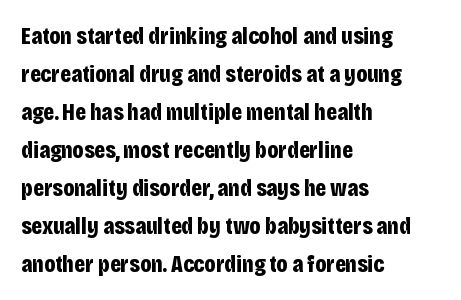
{"italic": "no", "bold": "yes", "underline": "no", "align": "left", "line_spacing": "normal", "line_spacing_ratio": 1.58, "letter_spacing": "normal", "letter_spacing_em": 0.0, "glyph_px": 24}
